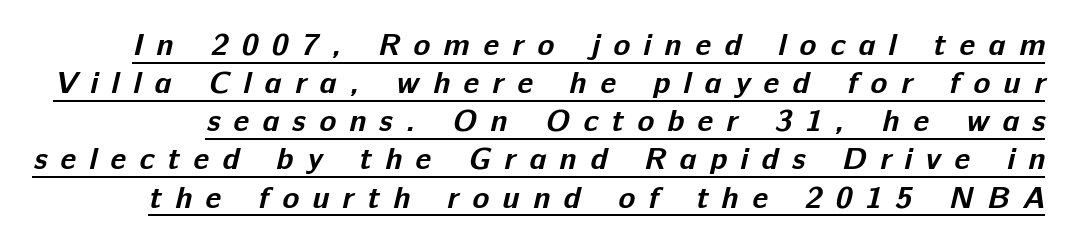
The image shows 31 px bold sans-serif type; set line spacing 1.23x, unusually wide letter spacing (+0.43 em), underlined; low stroke contrast and a medium x-height.
